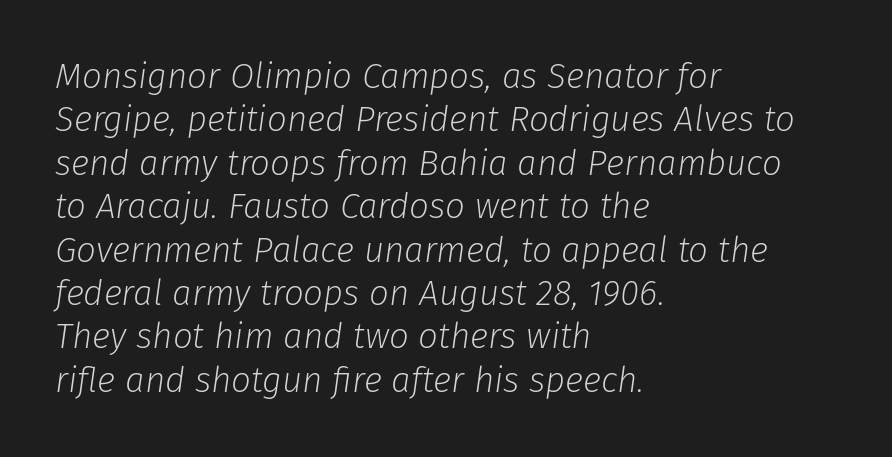
The image shows 35 px light type, italic (leaning right); set left-aligned, line spacing 1.24x, normal letter spacing, not underlined; low stroke contrast and a medium x-height.
